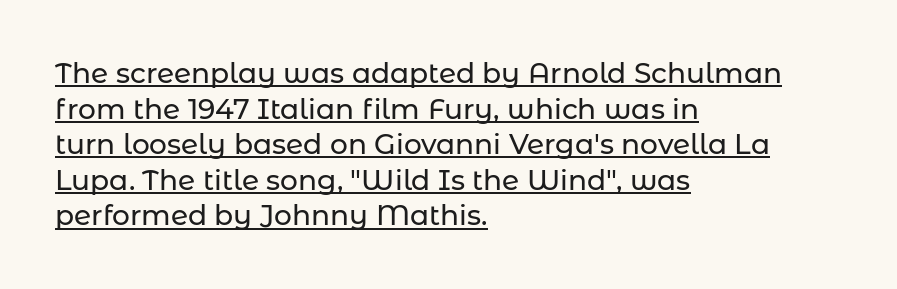
{"serif": "no", "italic": "no", "width": "normal", "stroke_contrast": "low", "x_height": "medium", "monospaced": "no", "underline": "yes", "align": "left", "line_spacing": "normal", "line_spacing_ratio": 1.27, "letter_spacing": "normal", "letter_spacing_em": 0.0, "glyph_px": 28}
